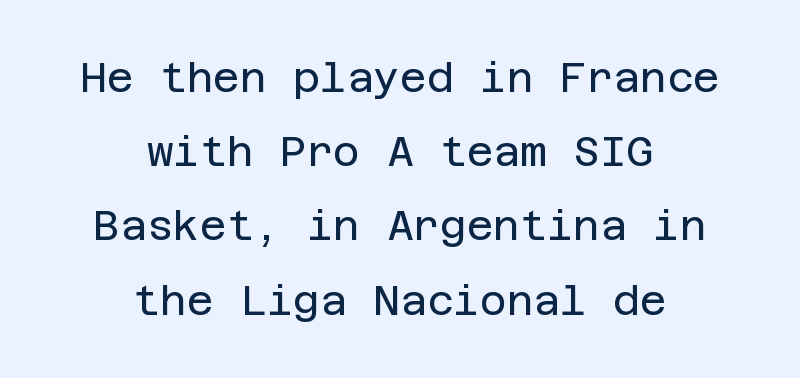
Is this a sans? Yes — the strokes have no serifs. A roman cut, with each character standing at attention. Words appear dense and cohesive because spacing is normal. Neither beginnings nor endings align; midpoints do. Words float on clear page, feet unadorned.
